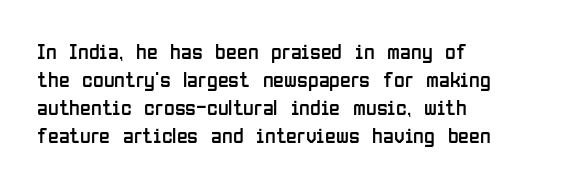
The image shows 22 px text type, upright; set left-aligned, normal line spacing (1.28x), normal letter spacing, not underlined.
